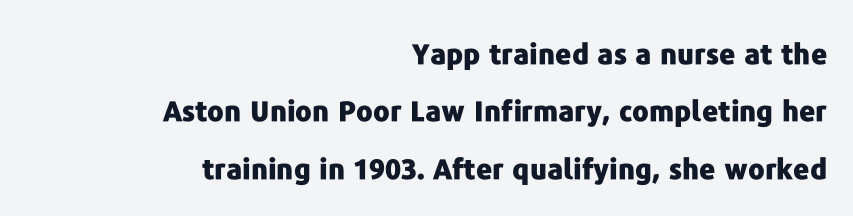
Designer's note — italics off, roman on. Horizontal bands of white between lines are thick stripes. Just letters on the line, the space beneath them empty. The rendering shows plain stroke endings on the letterforms — a sans-serif design.
